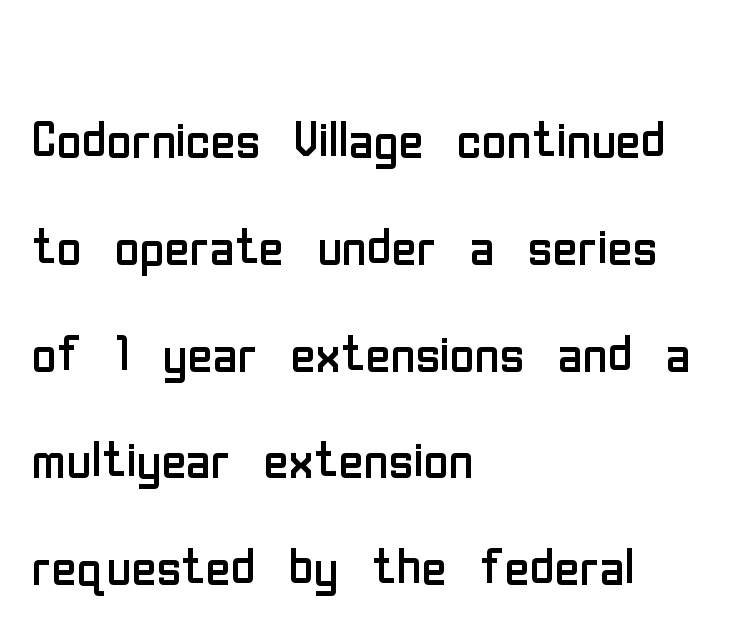
The image shows 68 px regular-weight, condensed sans-serif type, upright; set left-aligned, normal line spacing (1.57x), normal letter spacing, not underlined; low stroke contrast and a medium x-height.
